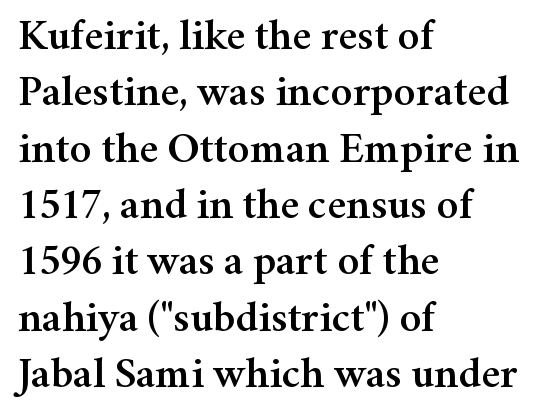
{"serif": "yes", "italic": "no", "width": "normal", "stroke_contrast": "medium", "x_height": "medium", "monospaced": "no", "underline": "no", "align": "left", "line_spacing": "normal", "line_spacing_ratio": 1.28, "letter_spacing": "normal", "letter_spacing_em": 0.0, "glyph_px": 44}
